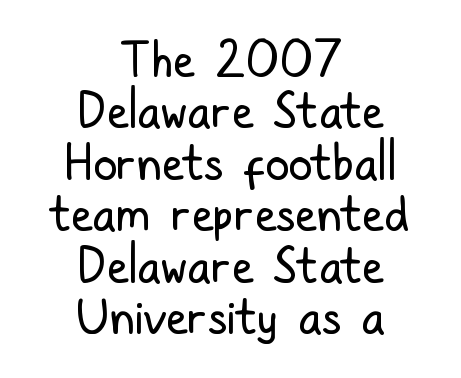
The space between consecutive lines is stingy. Is this a fixed-width face? No — the glyphs have proportional, varying widths. Short note: letters normally spaced. Does the lettering tilt? It doesn't — this is upright. The paragraph shown floats in the horizontal middle. Observe the absence of serifs on each vertical stroke in this sample.
